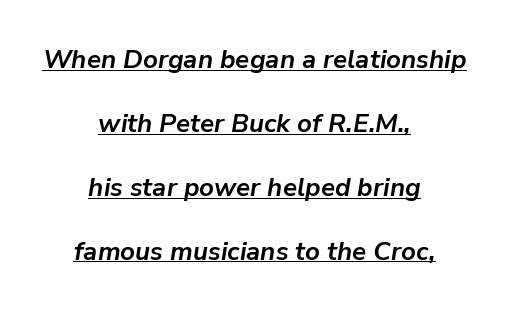
{"italic": "yes", "lean": "right", "slant_degrees": 9, "bold": "yes", "underline": "yes", "align": "center", "line_spacing": "loose", "line_spacing_ratio": 2.46, "letter_spacing": "normal", "letter_spacing_em": 0.0, "glyph_px": 26}
